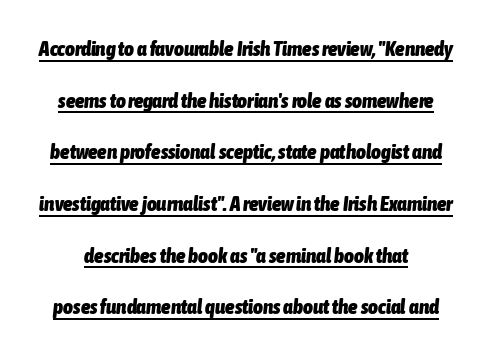
The image shows 21 px bold type, italic (leaning right); set loose line spacing (2.46x), normal letter spacing, underlined.
